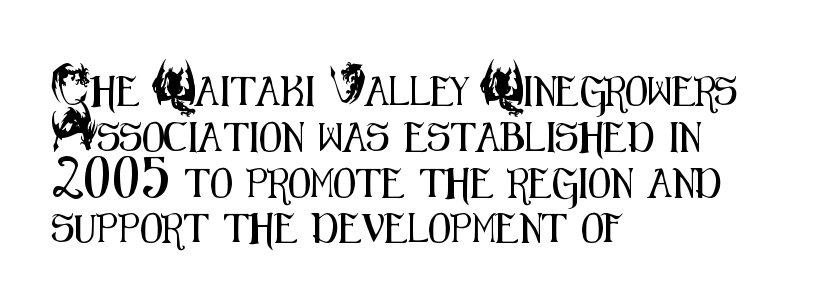
{"serif": "no", "italic": "no", "width": "condensed", "stroke_contrast": "medium", "x_height": "small", "monospaced": "no", "underline": "no", "align": "left", "line_spacing": "normal", "line_spacing_ratio": 1.58, "letter_spacing": "normal", "letter_spacing_em": 0.0, "glyph_px": 29}
